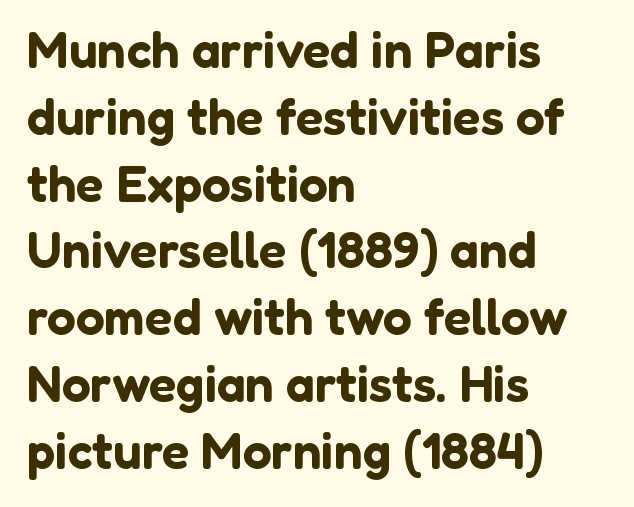
{"serif": "no", "italic": "no", "width": "normal", "stroke_contrast": "low", "x_height": "medium", "monospaced": "no", "underline": "no", "align": "left", "line_spacing": "normal", "line_spacing_ratio": 1.31, "letter_spacing": "normal", "letter_spacing_em": 0.0, "glyph_px": 51}
